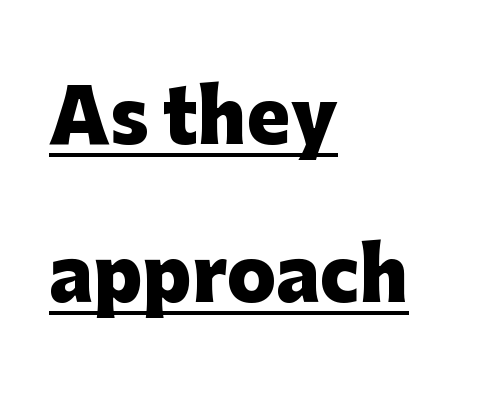
The image shows 72 px heavy sans-serif type, upright; set left-aligned, loose line spacing (2.2x), normal letter spacing, underlined; low stroke contrast and a medium x-height.
